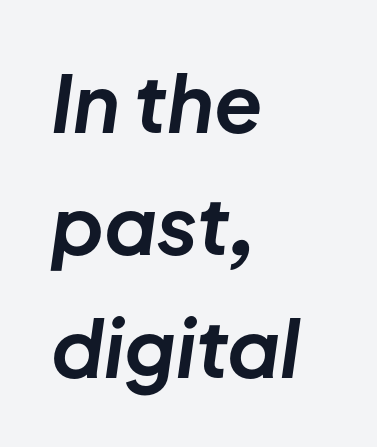
{"italic": "yes", "lean": "right", "slant_degrees": 8, "bold": "yes", "weight": "bold", "width": "normal", "stroke_contrast": "low", "x_height": "medium", "monospaced": "no", "underline": "no", "align": "left", "line_spacing": "normal", "line_spacing_ratio": 1.55, "letter_spacing": "normal", "letter_spacing_em": 0.0, "glyph_px": 79}
